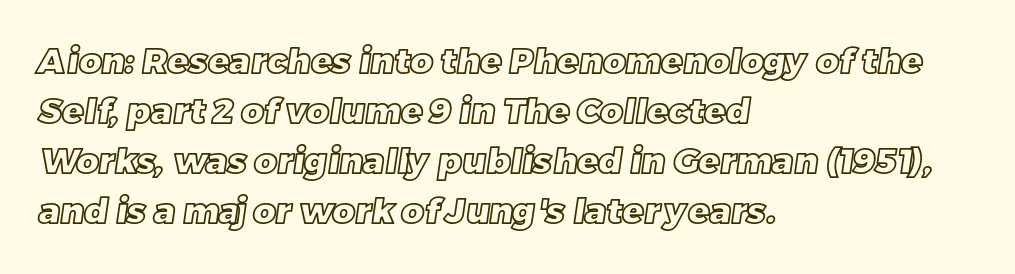
{"width": "normal", "x_height": "large", "monospaced": "no", "underline": "no", "align": "left", "line_spacing": "normal", "line_spacing_ratio": 1.43, "letter_spacing": "normal", "letter_spacing_em": 0.0, "glyph_px": 35}
